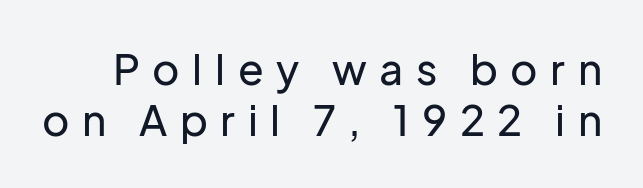
{"serif": "no", "italic": "no", "width": "normal", "stroke_contrast": "low", "x_height": "medium", "monospaced": "no", "underline": "no", "line_spacing_ratio": 1.22, "letter_spacing": "wide", "letter_spacing_em": 0.3, "glyph_px": 42}
